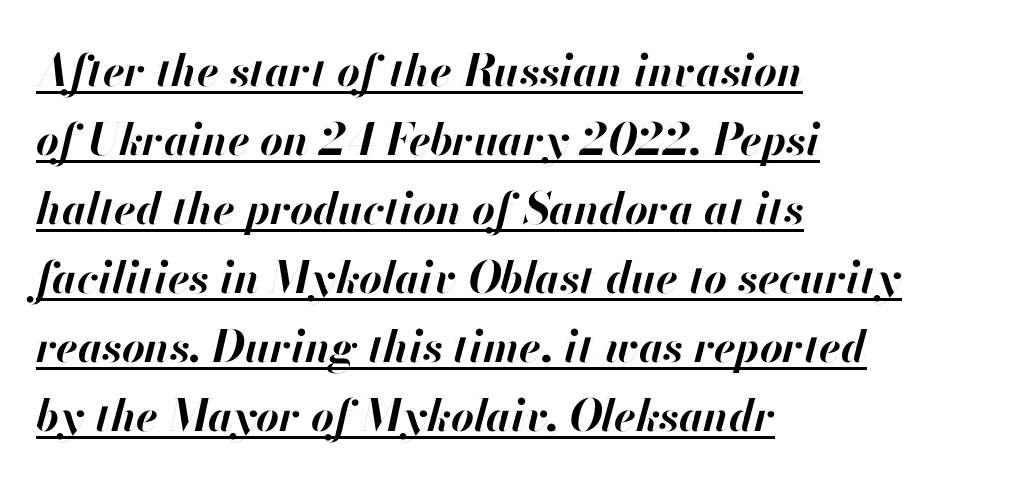
{"italic": "yes", "lean": "right", "slant_degrees": 13, "bold": "yes", "weight": "bold", "width": "normal", "stroke_contrast": "high", "x_height": "small", "monospaced": "no", "underline": "yes", "align": "left", "line_spacing": "normal", "line_spacing_ratio": 1.57, "letter_spacing": "normal", "letter_spacing_em": 0.0, "glyph_px": 44}
